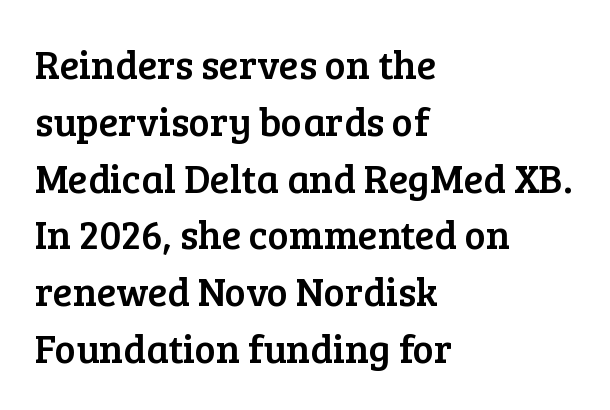
The image shows 40 px serif type, upright; set left-aligned, normal line spacing (1.42x), normal letter spacing, not underlined; low stroke contrast and a medium x-height.
